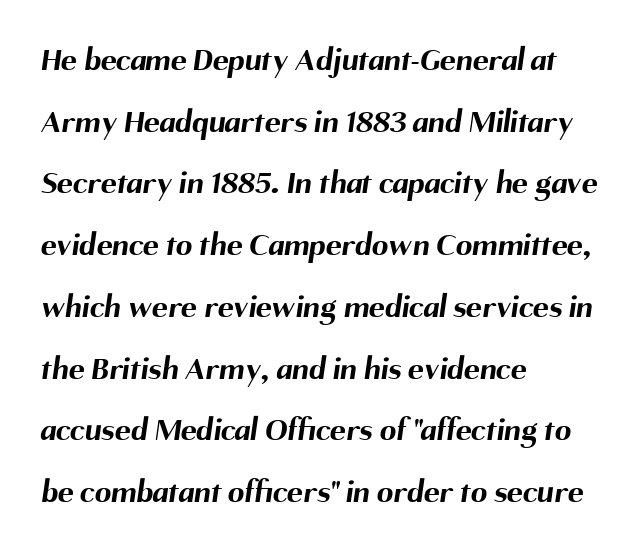
The image shows 33 px bold sans-serif type; set left-aligned, line spacing 1.87x, normal letter spacing, not underlined; medium stroke contrast and a medium x-height.
